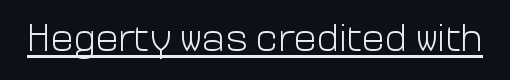
Q: Is the text bold? A: No.
Q: Is the text italic (slanted)? A: No, it is upright.
Q: Is the typeface a serif or a sans-serif typeface? A: Sans-serif.
Q: Is the text underlined? A: Yes.
Q: Is the spacing between letters normal or unusually wide? A: Normal.
Q: Width (condensed, normal, or wide)? A: Normal.
Q: Stroke contrast? A: Low.
Q: x-height? A: Medium.
Q: Monospaced? A: No.
